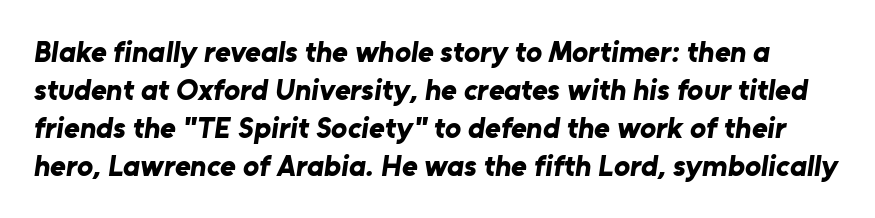
The image shows 30 px bold sans-serif type; set normal line spacing (1.27x), normal letter spacing, not underlined; low stroke contrast and a medium x-height.
